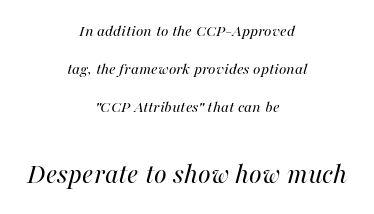
{"italic": "yes", "lean": "right", "slant_degrees": 16, "bold": "no", "weight": "regular", "width": "normal", "stroke_contrast": "high", "x_height": "medium", "monospaced": "no", "underline": "no", "align": "center", "line_spacing": "loose", "line_spacing_ratio": 2.24, "letter_spacing": "normal", "letter_spacing_em": 0.0, "larger_block": "second", "size_ratio": 1.71, "glyph_px": 29}
